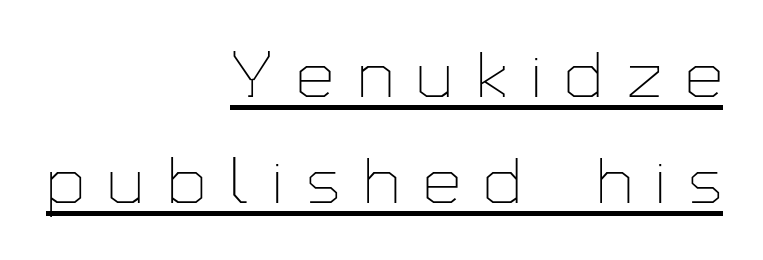
The image shows 65 px thin sans-serif type, upright; set right-aligned, normal line spacing (1.63x), unusually wide letter spacing (+0.38 em), underlined; low stroke contrast and a medium x-height.
